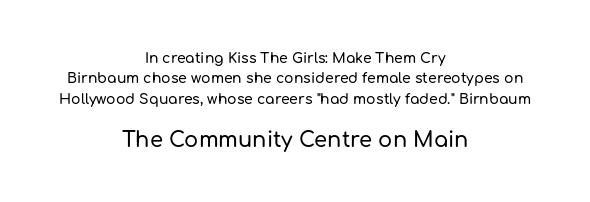
Observe the ordinary spacing: letters are neighbours, not strangers. Character size in the trailing block exceeds that of the leading block. Notice how descenders clear the ascenders below comfortably — that's standard leading. Words float on clear page, feet unadorned. This rendering uses center alignment, leaving both contours irregular but symmetric. When letters stand straight like this, we call the style roman or upright.
